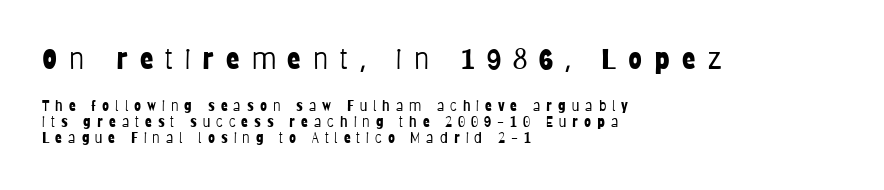
Note the varied advance widths — an 'i' is clearly narrower than an 'm'. A quiet, ordinary-to-light weight characterises the typeface. The first block has been scaled up relative to the second. The font family rendered here belongs to the sans-serif group. If you drew a line through each stem, it would be perfectly vertical.
